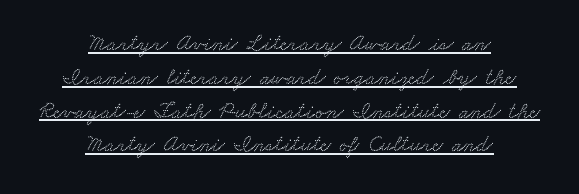
{"underline": "yes", "align": "center", "line_spacing": "normal", "line_spacing_ratio": 1.47, "letter_spacing": "normal", "letter_spacing_em": 0.0, "glyph_px": 23}
